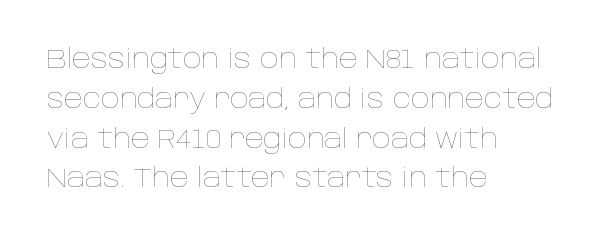
{"italic": "no", "bold": "no", "underline": "no", "align": "left", "line_spacing": "normal", "line_spacing_ratio": 1.53, "letter_spacing": "normal", "letter_spacing_em": 0.0, "glyph_px": 26}
